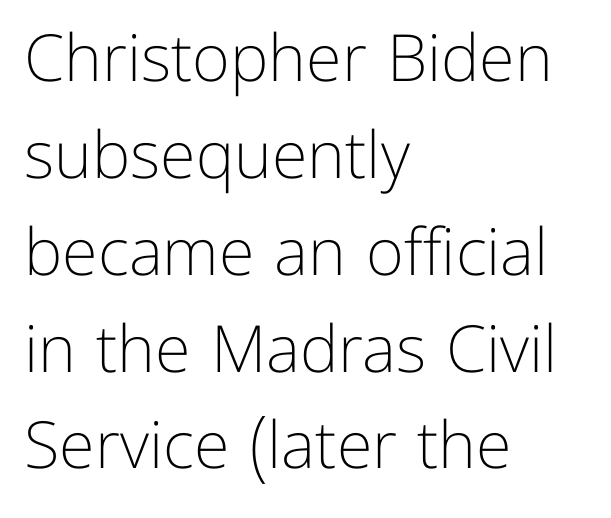
Q: Is the text bold? A: No.
Q: Is the text italic (slanted)? A: No, it is upright.
Q: Is the typeface a serif or a sans-serif typeface? A: Sans-serif.
Q: Is the text underlined? A: No.
Q: How is the paragraph aligned? A: Left-aligned.
Q: Is the spacing between letters normal or unusually wide? A: Normal.
Q: Is the spacing between lines tight, normal or loose? A: Normal.
Q: Width (condensed, normal, or wide)? A: Normal.
Q: Stroke contrast? A: Low.
Q: x-height? A: Medium.
Q: Monospaced? A: No.
